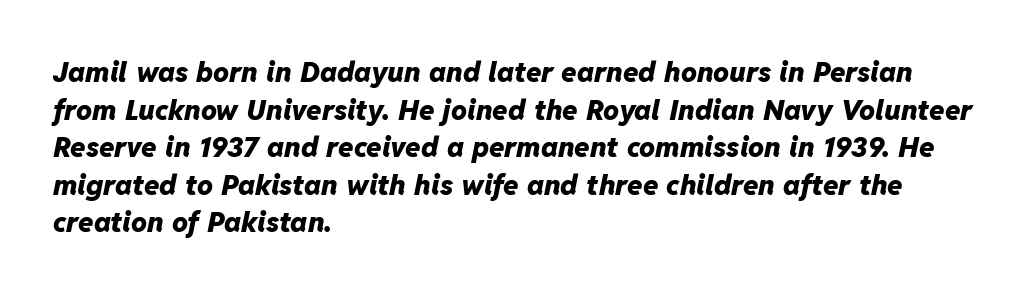
{"italic": "yes", "lean": "right", "slant_degrees": 11, "bold": "yes", "weight": "heavy", "width": "normal", "stroke_contrast": "low", "x_height": "medium", "monospaced": "no", "underline": "no", "align": "left", "line_spacing": "normal", "line_spacing_ratio": 1.34, "letter_spacing": "normal", "letter_spacing_em": 0.0, "glyph_px": 28}
